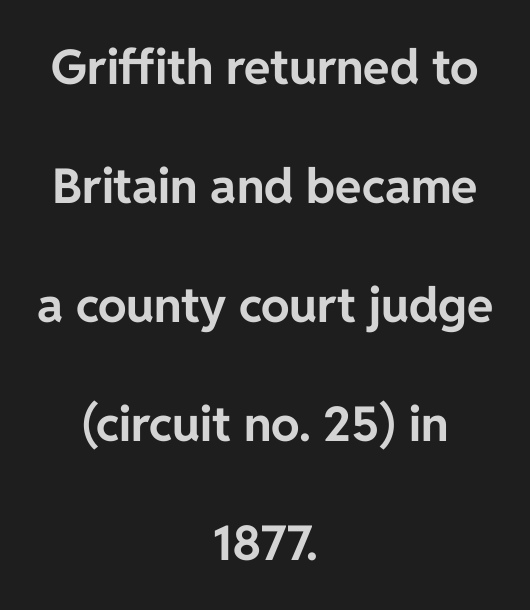
No extra tracking has been applied to these lines. Lines of text with bare space underneath. These lines are composed in type without serifs. The letters are bold, with thick, heavy strokes. The paragraph has two soft edges and a firm central axis.
